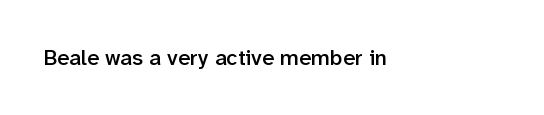
The image shows 22 px text type, upright; set normal letter spacing, not underlined.
